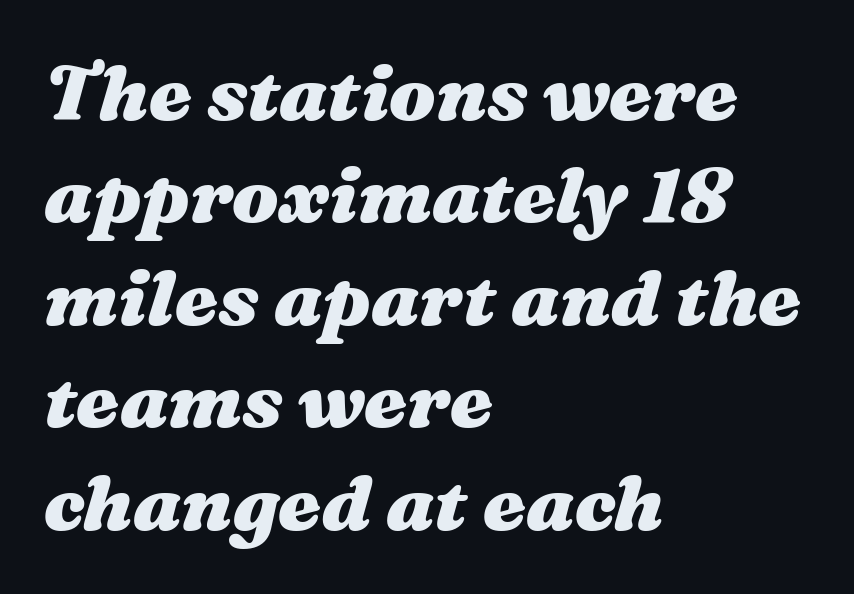
{"italic": "yes", "lean": "right", "slant_degrees": 16, "bold": "yes", "weight": "heavy", "width": "wide", "stroke_contrast": "medium", "x_height": "medium", "monospaced": "no", "underline": "no", "align": "left", "line_spacing": "normal", "line_spacing_ratio": 1.33, "letter_spacing": "normal", "letter_spacing_em": 0.0, "glyph_px": 77}
